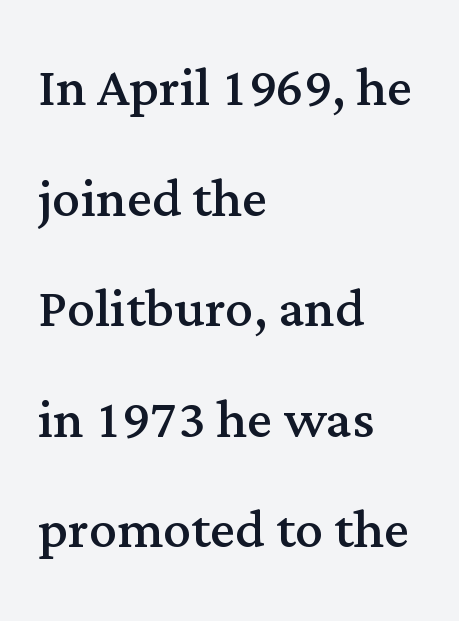
Weight: not bold — regular or lighter. The space directly below the letters is spotless. A typesetter would label this face a serif. You could call the tracking neutral — neither tight nor loose.
